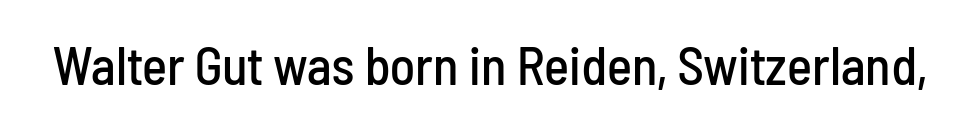
{"serif": "no", "italic": "no", "width": "condensed", "stroke_contrast": "low", "x_height": "medium", "monospaced": "no", "underline": "no", "letter_spacing": "normal", "letter_spacing_em": 0.0, "glyph_px": 53}
